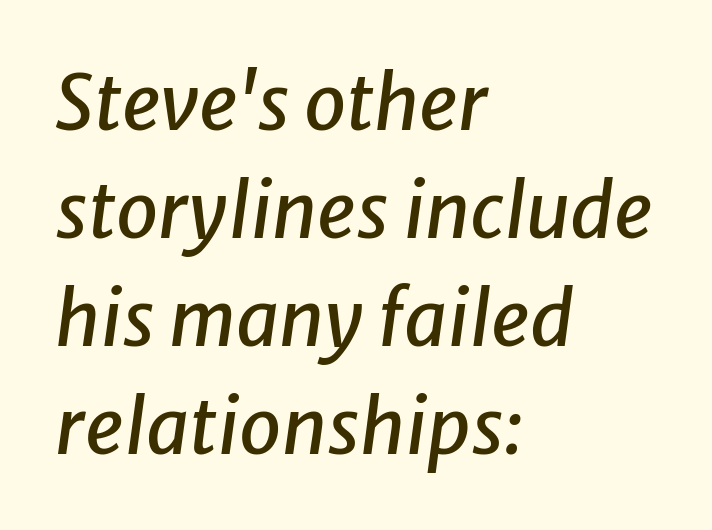
Slanted lettering throughout. Underline: absent. What's the leading like? Ordinary, nothing unusual. The rendering uses natural spacing where letterforms have individual widths.
